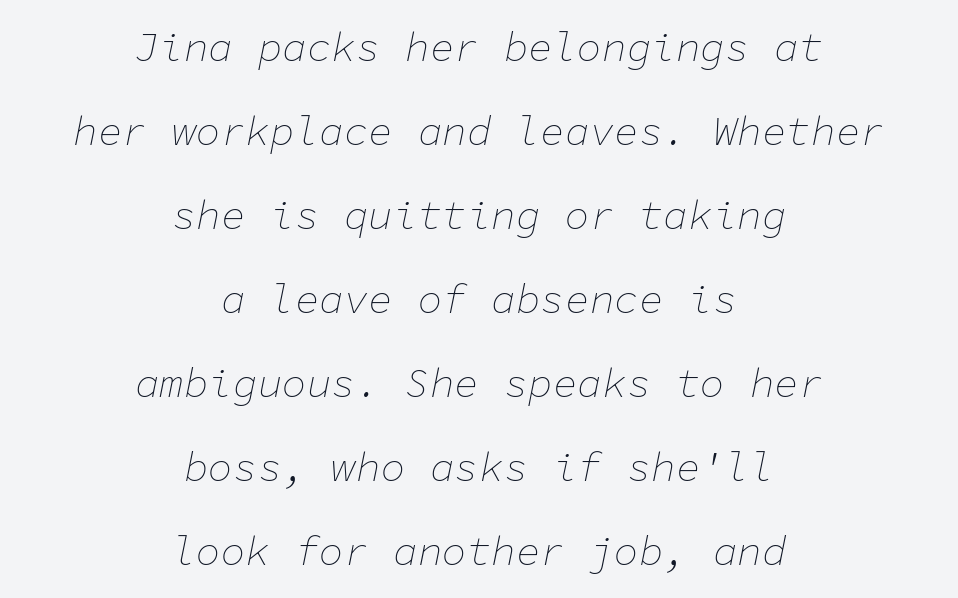
The lines are spread far apart with generous leading. Glance below the letters and you will spot only blank space. Stems here are at most as thick as an everyday book face. Nobody touched the tracking dial on this one. A student would call this center alignment; a typographer would say set centered.
